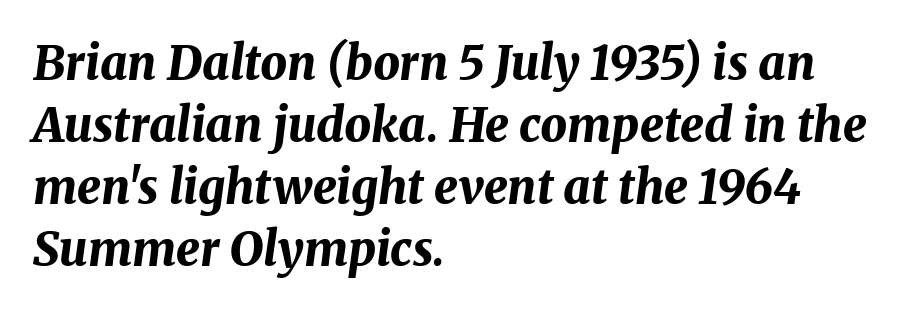
Reading down the block, your eye returns to a fixed left position each line. One glance says typical: line gaps are just what's usual. Note the varied advance widths — an 'i' is clearly narrower than an 'm'. The type is set solid horizontally, with unmodified tracking. Compared with an ordinary text face, these strokes are far heavier — a full bold. The space beneath each line is pristine and unruled.
